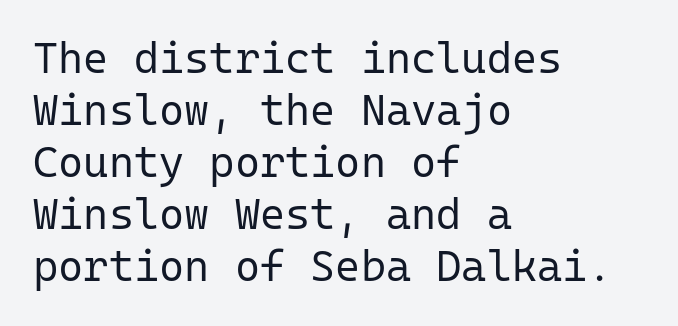
{"serif": "no", "italic": "no", "bold": "no", "weight": "regular", "width": "normal", "stroke_contrast": "low", "x_height": "medium", "monospaced": "yes", "underline": "no", "align": "left", "line_spacing_ratio": 1.21, "letter_spacing": "normal", "letter_spacing_em": 0.0, "glyph_px": 43}
